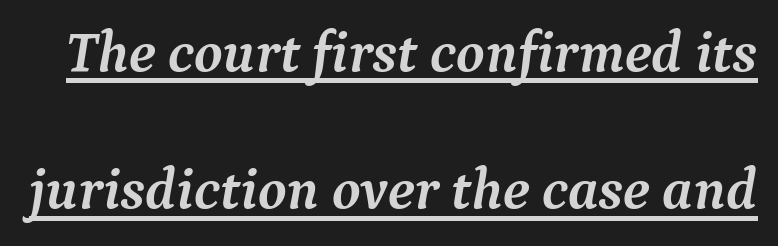
Q: Is the text bold? A: Yes.
Q: Is the text italic (slanted)? A: Yes, it leans right by about 9 degrees.
Q: Is the typeface a serif or a sans-serif typeface? A: Serif.
Q: Is the text underlined? A: Yes.
Q: Is the spacing between letters normal or unusually wide? A: Normal.
Q: Is the spacing between lines tight, normal or loose? A: Loose.
Q: Width (condensed, normal, or wide)? A: Normal.
Q: Stroke contrast? A: Medium.
Q: x-height? A: Medium.
Q: Monospaced? A: No.
